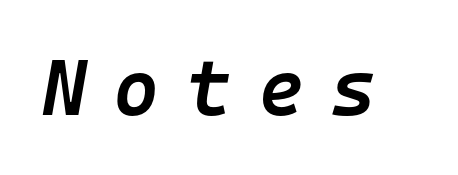
The image shows 79 px semibold type, italic (leaning right), monospaced; set unusually wide letter spacing (+0.33 em), not underlined; low stroke contrast and a medium x-height.
